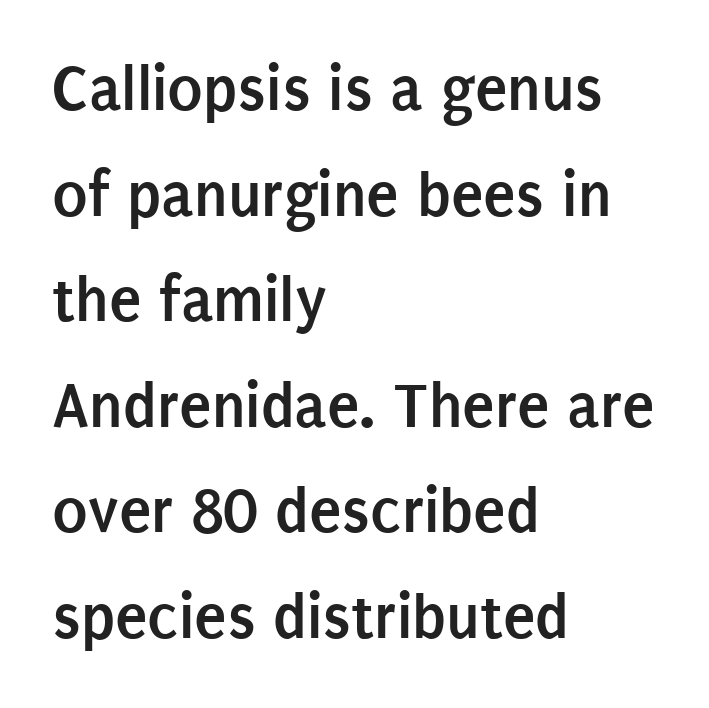
Q: Is the text bold? A: Yes.
Q: Is the text italic (slanted)? A: No, it is upright.
Q: Is the typeface a serif or a sans-serif typeface? A: Sans-serif.
Q: Is the text underlined? A: No.
Q: How is the paragraph aligned? A: Left-aligned.
Q: Is the spacing between letters normal or unusually wide? A: Normal.
Q: Is the spacing between lines tight, normal or loose? A: Normal.
Q: Width (condensed, normal, or wide)? A: Condensed.
Q: Stroke contrast? A: Low.
Q: x-height? A: Large.
Q: Monospaced? A: No.
